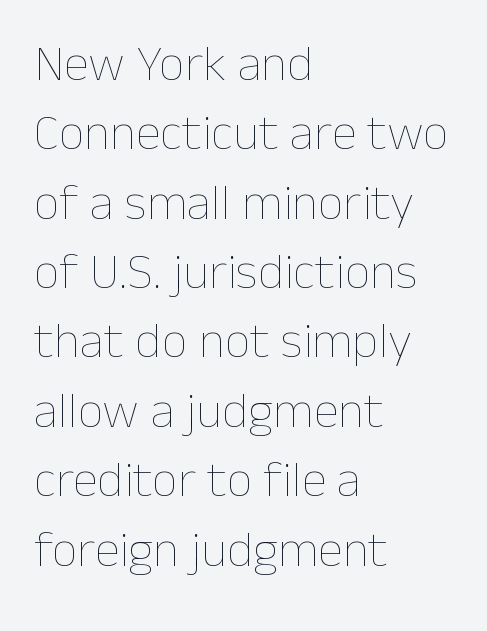
Q: Is the text bold? A: No.
Q: Is the text italic (slanted)? A: No, it is upright.
Q: Is the text underlined? A: No.
Q: How is the paragraph aligned? A: Left-aligned.
Q: Is the spacing between letters normal or unusually wide? A: Normal.
Q: Is the spacing between lines tight, normal or loose? A: Normal.
Q: Width (condensed, normal, or wide)? A: Normal.
Q: Stroke contrast? A: Low.
Q: x-height? A: Medium.
Q: Monospaced? A: No.
